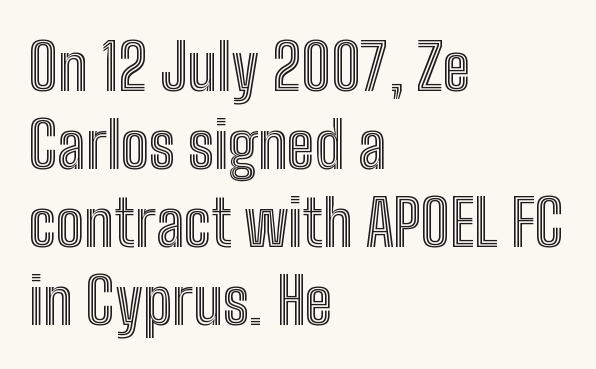
{"italic": "no", "width": "condensed", "x_height": "medium", "monospaced": "no", "underline": "no", "align": "left", "line_spacing_ratio": 1.24, "letter_spacing": "normal", "letter_spacing_em": 0.0, "glyph_px": 63}
